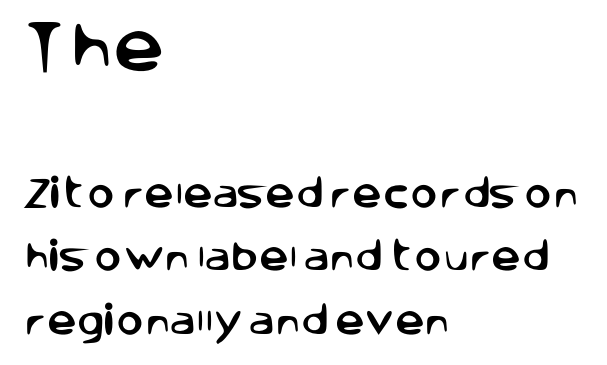
The image shows 57 px sans-serif type, upright; set left-aligned, loose line spacing (1.93x), normal letter spacing, not underlined; the first (top) block is 1.73x larger; low stroke contrast and a large x-height.
